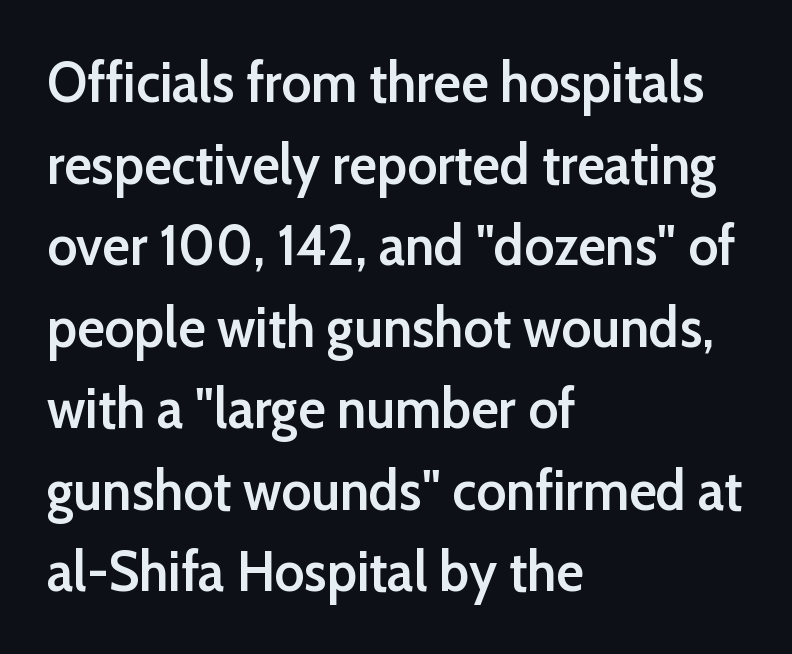
The image shows 57 px semibold sans-serif type, upright; set left-aligned, normal line spacing (1.43x), normal letter spacing, not underlined; low stroke contrast and a medium x-height.
